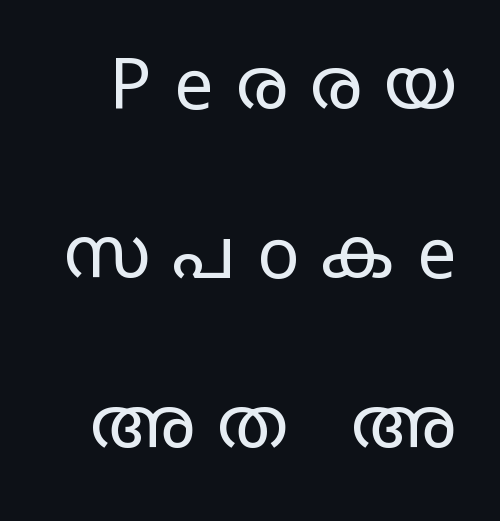
Q: Is the text bold? A: No.
Q: Is the text italic (slanted)? A: No, it is upright.
Q: Is the typeface a serif or a sans-serif typeface? A: Sans-serif.
Q: Is the text underlined? A: No.
Q: Is the spacing between letters normal or unusually wide? A: Unusually wide.
Q: Is the spacing between lines tight, normal or loose? A: Loose.
Q: Width (condensed, normal, or wide)? A: Wide.
Q: Stroke contrast? A: Low.
Q: x-height? A: Large.
Q: Monospaced? A: No.
